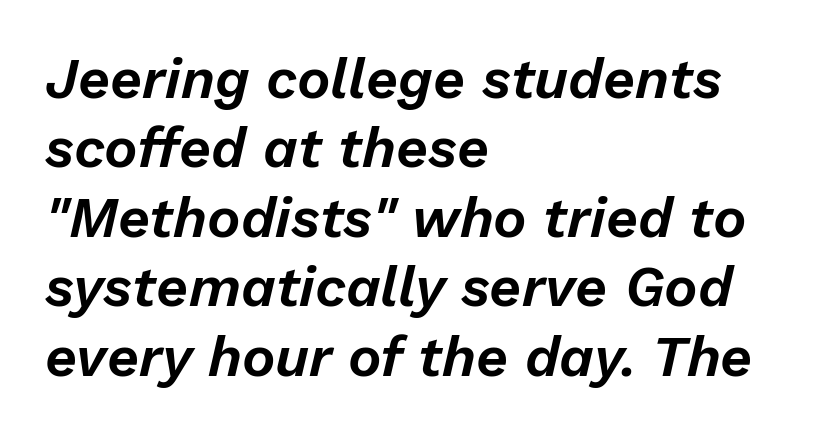
{"italic": "yes", "lean": "right", "slant_degrees": 13, "width": "normal", "stroke_contrast": "low", "x_height": "medium", "monospaced": "no", "underline": "no", "align": "left", "line_spacing_ratio": 1.24, "letter_spacing": "normal", "letter_spacing_em": 0.0, "glyph_px": 56}
